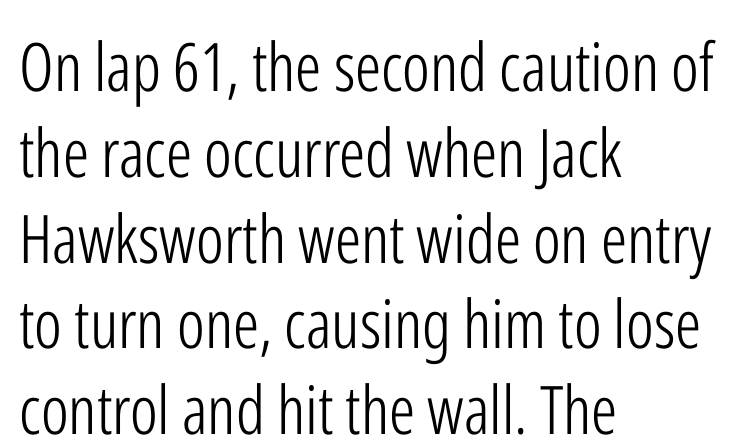
Q: Is the text bold? A: No.
Q: Is the text italic (slanted)? A: No, it is upright.
Q: Is the typeface a serif or a sans-serif typeface? A: Sans-serif.
Q: Is the text underlined? A: No.
Q: How is the paragraph aligned? A: Left-aligned.
Q: Is the spacing between letters normal or unusually wide? A: Normal.
Q: Is the spacing between lines tight, normal or loose? A: Normal.
Q: Width (condensed, normal, or wide)? A: Condensed.
Q: Stroke contrast? A: Low.
Q: x-height? A: Medium.
Q: Monospaced? A: No.
